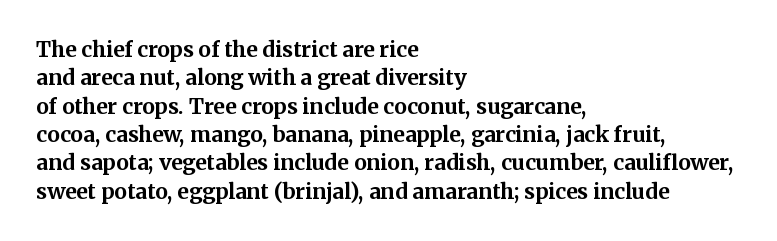
The lines in this sample share a left origin and differ only in where they stop. The block of text has a typical density, with ordinary space between rows. Posture: upright roman. The characters look thick and weighty, a clear bold. Letters rest on an invisible, unmarked baseline. There is no visible air inserted between adjacent glyphs.
